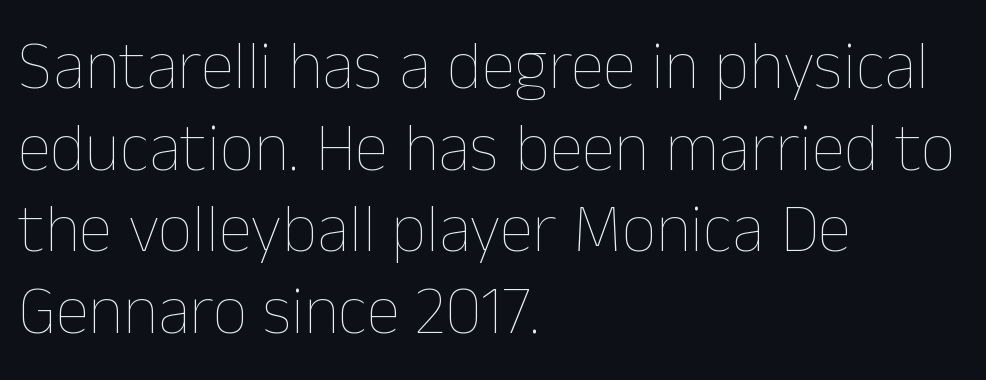
Q: Is the text bold? A: No.
Q: Is the text italic (slanted)? A: No, it is upright.
Q: Is the text underlined? A: No.
Q: How is the paragraph aligned? A: Left-aligned.
Q: Is the spacing between letters normal or unusually wide? A: Normal.
Q: Width (condensed, normal, or wide)? A: Normal.
Q: Stroke contrast? A: Low.
Q: x-height? A: Medium.
Q: Monospaced? A: No.
